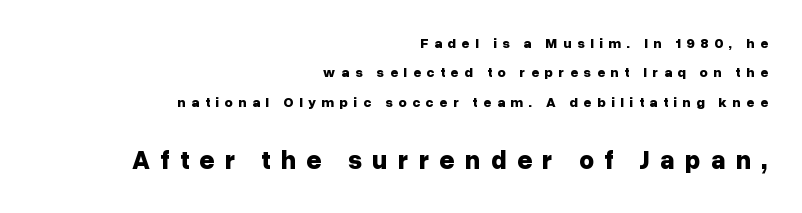
Q: Is the text bold? A: Yes.
Q: Is the text italic (slanted)? A: No, it is upright.
Q: Is the text underlined? A: No.
Q: How is the paragraph aligned? A: Right-aligned.
Q: Is the spacing between letters normal or unusually wide? A: Unusually wide.
Q: Is the spacing between lines tight, normal or loose? A: Loose.
Q: Which block of text is set in a larger size, the first (top) or the second (bottom)? A: The second (bottom) one.
